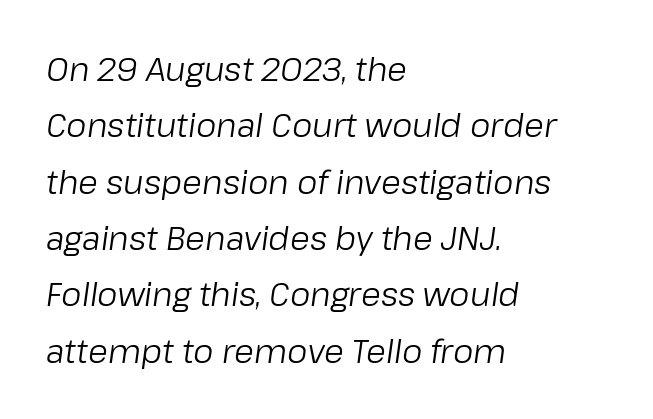
Character widths vary here, with narrow letters taking less room than wide ones. The typesetting does not lean heavy: it is not bold. These lines were composed using italics. Each word holds together tightly as a unit, with standard inter-letter gaps. The passage is arranged the way most books set body copy — flush left.
